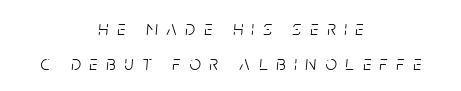
{"italic": "yes", "lean": "right", "slant_degrees": 5, "bold": "no", "underline": "no", "align": "center", "line_spacing_ratio": 1.77, "letter_spacing": "wide", "letter_spacing_em": 0.44, "glyph_px": 20}
